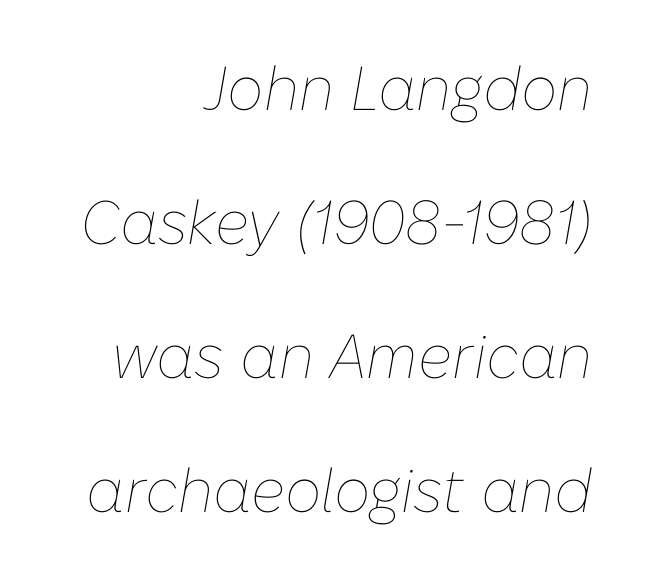
Q: Is the text bold? A: No.
Q: Is the text italic (slanted)? A: Yes, it leans right by about 10 degrees.
Q: Is the text underlined? A: No.
Q: How is the paragraph aligned? A: Right-aligned.
Q: Is the spacing between letters normal or unusually wide? A: Normal.
Q: Is the spacing between lines tight, normal or loose? A: Loose.
Q: Width (condensed, normal, or wide)? A: Normal.
Q: Stroke contrast? A: Low.
Q: x-height? A: Medium.
Q: Monospaced? A: No.
